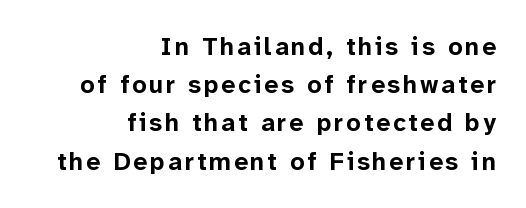
{"italic": "no", "bold": "yes", "underline": "no", "align": "right", "line_spacing": "normal", "line_spacing_ratio": 1.53, "glyph_px": 25}
